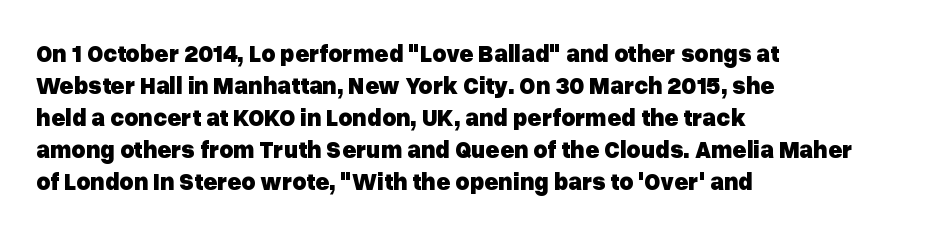
Q: Is the text bold? A: Yes.
Q: Is the text italic (slanted)? A: No, it is upright.
Q: Is the text underlined? A: No.
Q: How is the paragraph aligned? A: Left-aligned.
Q: Is the spacing between letters normal or unusually wide? A: Normal.
Q: Is the spacing between lines tight, normal or loose? A: Normal.
